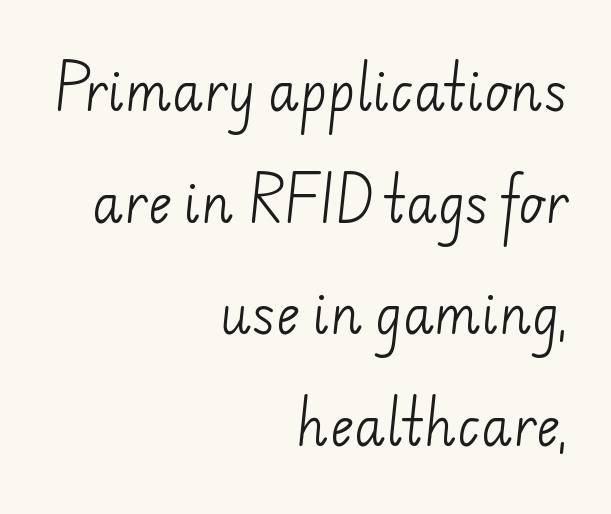
Students, observe: this is what heavily led, spacious text looks like. The paragraph has a hard right edge and a soft left edge. This sample has the flowing, uneven cadence of proportional lettering. Vertical stems look standard width or narrower in stroke. A typesetter would call this zero additional tracking.
